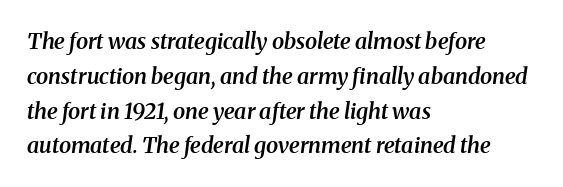
{"italic": "yes", "lean": "right", "slant_degrees": 8, "bold": "semi", "underline": "no", "align": "left", "line_spacing": "normal", "line_spacing_ratio": 1.58, "letter_spacing": "normal", "letter_spacing_em": 0.0, "glyph_px": 22}
